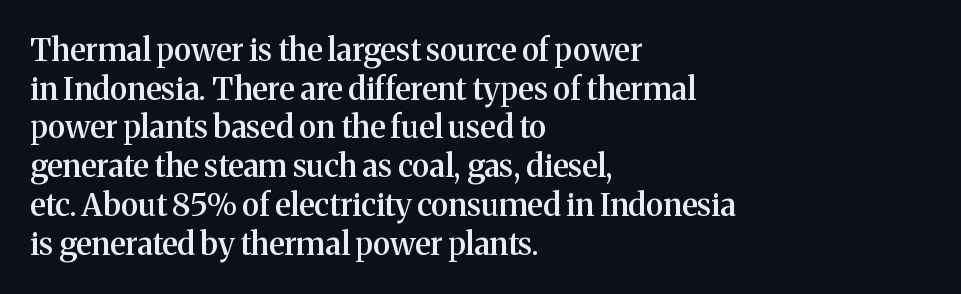
{"serif": "yes", "italic": "no", "bold": "semi", "weight": "semibold", "width": "normal", "stroke_contrast": "medium", "x_height": "medium", "monospaced": "no", "underline": "no", "align": "left", "line_spacing": "normal", "line_spacing_ratio": 1.25, "letter_spacing": "normal", "letter_spacing_em": 0.0, "glyph_px": 31}
